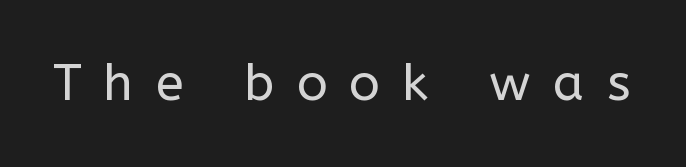
The image shows 51 px regular-weight sans-serif type, upright; set unusually wide letter spacing (+0.44 em), not underlined; low stroke contrast and a medium x-height.
